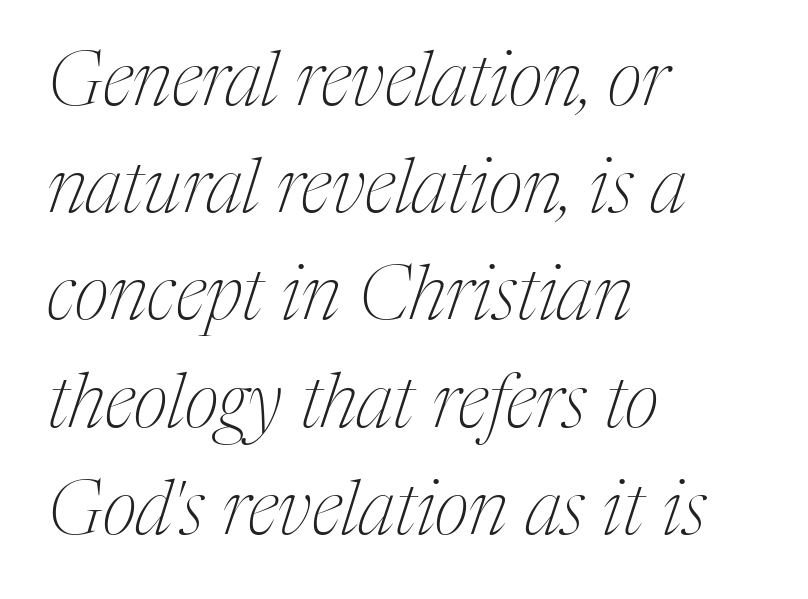
Q: Is the text bold? A: No.
Q: Is the text italic (slanted)? A: Yes, it leans right by about 17 degrees.
Q: Is the typeface a serif or a sans-serif typeface? A: Serif.
Q: Is the text underlined? A: No.
Q: How is the paragraph aligned? A: Left-aligned.
Q: Is the spacing between letters normal or unusually wide? A: Normal.
Q: Is the spacing between lines tight, normal or loose? A: Normal.
Q: Width (condensed, normal, or wide)? A: Condensed.
Q: Stroke contrast? A: Medium.
Q: x-height? A: Medium.
Q: Monospaced? A: No.
